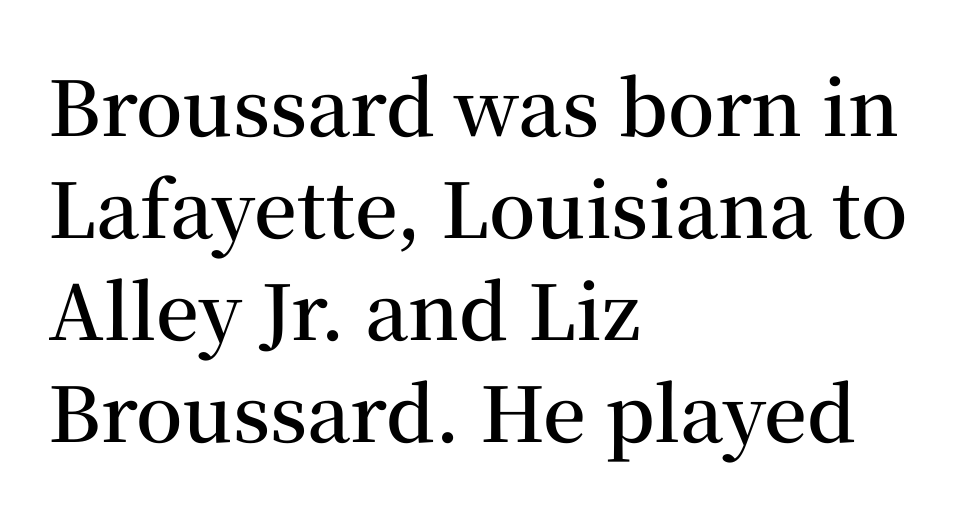
Q: Is the text bold? A: Semi-bold.
Q: Is the text italic (slanted)? A: No, it is upright.
Q: Is the typeface a serif or a sans-serif typeface? A: Serif.
Q: Is the text underlined? A: No.
Q: How is the paragraph aligned? A: Left-aligned.
Q: Is the spacing between letters normal or unusually wide? A: Normal.
Q: Is the spacing between lines tight, normal or loose? A: Normal.
Q: Width (condensed, normal, or wide)? A: Normal.
Q: Stroke contrast? A: Medium.
Q: x-height? A: Medium.
Q: Monospaced? A: No.
